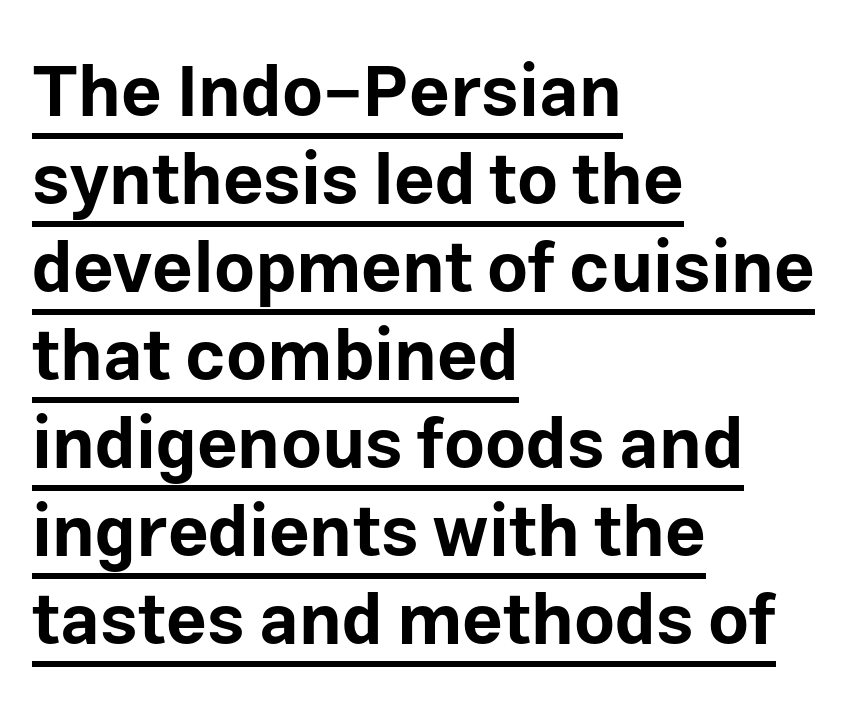
The image shows 71 px bold sans-serif type, upright; set left-aligned, line spacing 1.24x, normal letter spacing, underlined; low stroke contrast and a medium x-height.
